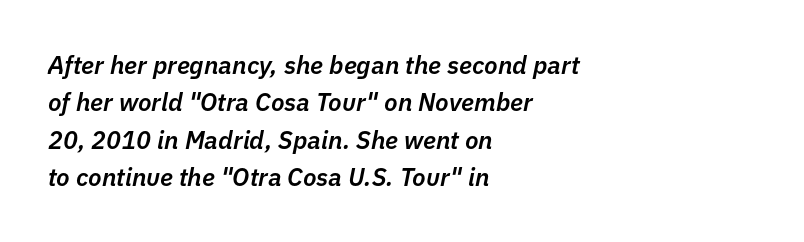
{"italic": "yes", "lean": "right", "slant_degrees": 11, "bold": "semi", "underline": "no", "align": "left", "line_spacing": "normal", "line_spacing_ratio": 1.5, "letter_spacing": "normal", "letter_spacing_em": 0.0, "glyph_px": 25}
